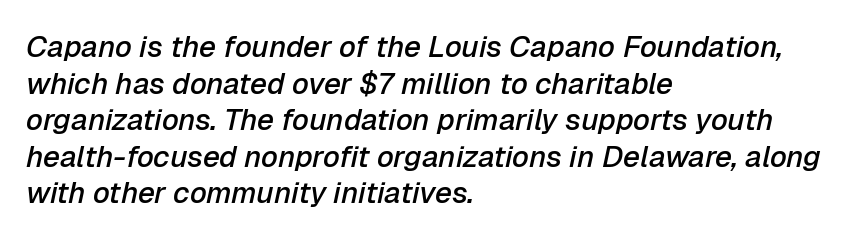
Q: Is the text bold? A: Semi-bold.
Q: Is the text italic (slanted)? A: Yes, it leans right by about 12 degrees.
Q: Is the text underlined? A: No.
Q: How is the paragraph aligned? A: Left-aligned.
Q: Is the spacing between letters normal or unusually wide? A: Normal.
Q: Width (condensed, normal, or wide)? A: Normal.
Q: Stroke contrast? A: Low.
Q: x-height? A: Medium.
Q: Monospaced? A: No.
